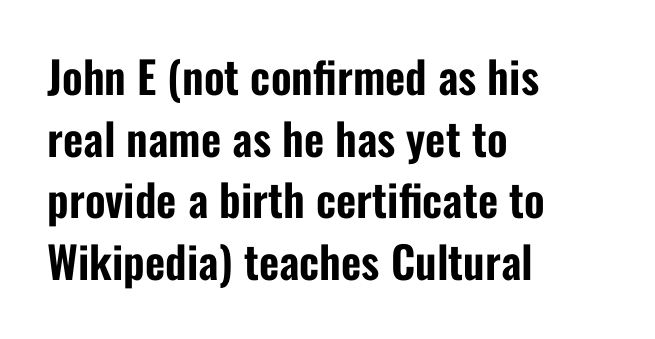
Each line starts at the same left margin while the right side varies. Characters remain perfectly vertical along every line. You could not count columns in this text — the font is proportionally spaced. These lines sit exactly where default settings would place them. A sans-serif font was chosen for this passage.
